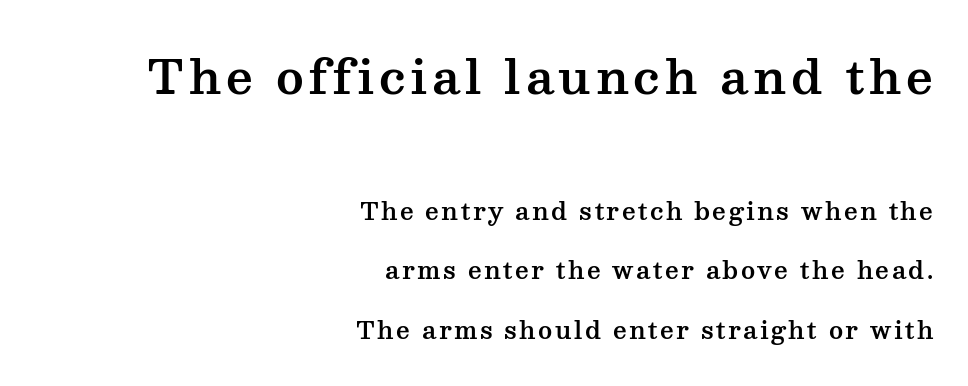
Q: Is the text italic (slanted)? A: No, it is upright.
Q: Is the typeface a serif or a sans-serif typeface? A: Serif.
Q: Is the text underlined? A: No.
Q: How is the paragraph aligned? A: Right-aligned.
Q: Is the spacing between lines tight, normal or loose? A: Loose.
Q: Which block of text is set in a larger size, the first (top) or the second (bottom)? A: The first (top) one.
Q: Width (condensed, normal, or wide)? A: Wide.
Q: Stroke contrast? A: Medium.
Q: x-height? A: Medium.
Q: Monospaced? A: No.
